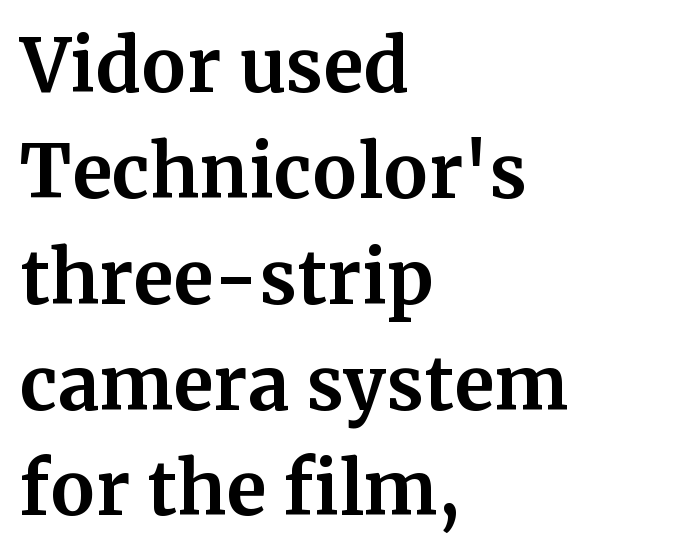
The image shows 73 px bold serif type, upright; set left-aligned, normal line spacing (1.45x), normal letter spacing, not underlined; medium stroke contrast and a medium x-height.
